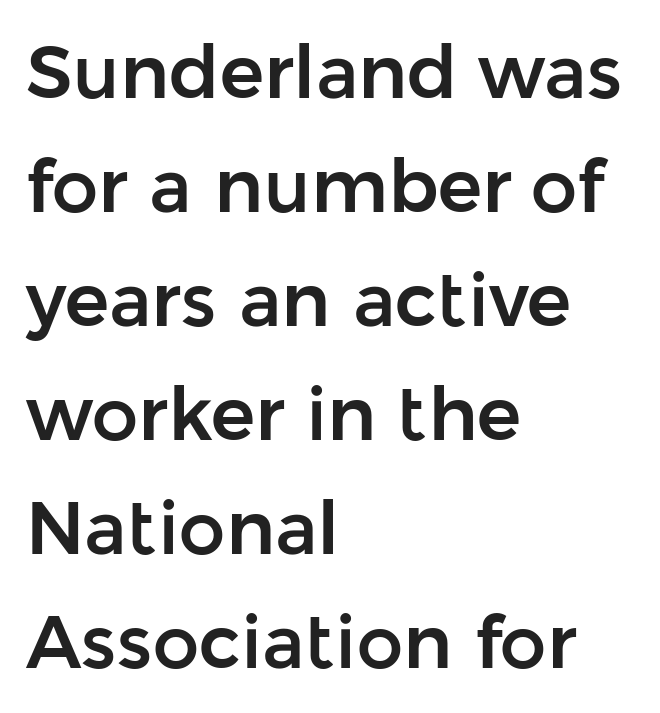
The image shows 74 px sans-serif type, upright; set left-aligned, normal line spacing (1.54x), normal letter spacing, not underlined; low stroke contrast and a medium x-height.
